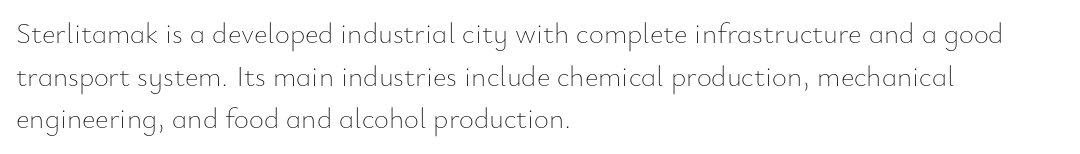
{"italic": "no", "bold": "no", "weight": "thin", "width": "normal", "stroke_contrast": "low", "x_height": "small", "monospaced": "no", "underline": "no", "align": "left", "line_spacing": "normal", "line_spacing_ratio": 1.47, "letter_spacing": "normal", "letter_spacing_em": 0.0, "glyph_px": 29}
